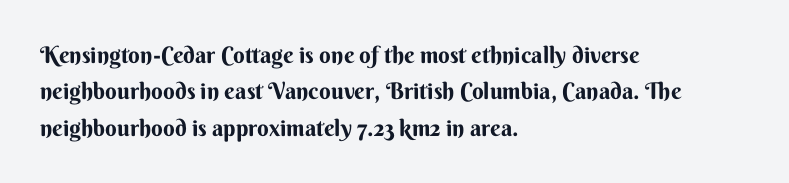
Q: Is the text bold? A: Yes.
Q: Is the text italic (slanted)? A: No, it is upright.
Q: Is the text underlined? A: No.
Q: How is the paragraph aligned? A: Left-aligned.
Q: Is the spacing between letters normal or unusually wide? A: Normal.
Q: Is the spacing between lines tight, normal or loose? A: Normal.
